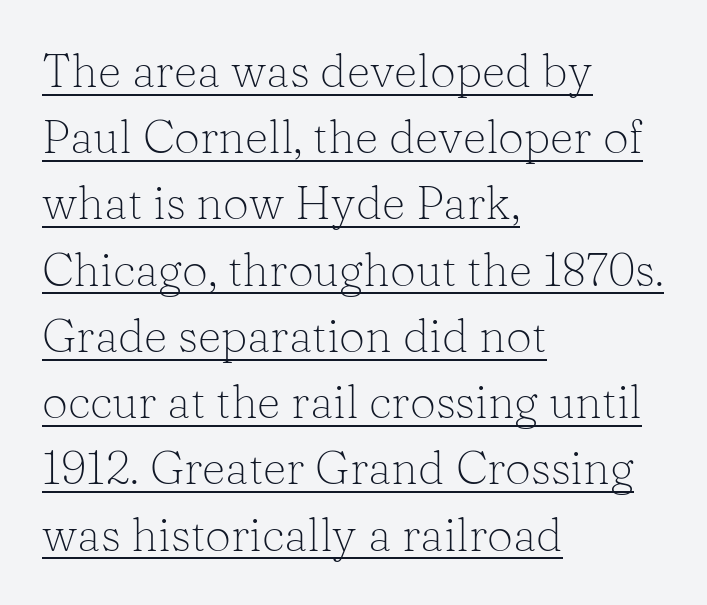
Q: Is the text bold? A: No.
Q: Is the text italic (slanted)? A: No, it is upright.
Q: Is the typeface a serif or a sans-serif typeface? A: Serif.
Q: Is the text underlined? A: Yes.
Q: How is the paragraph aligned? A: Left-aligned.
Q: Is the spacing between letters normal or unusually wide? A: Normal.
Q: Is the spacing between lines tight, normal or loose? A: Normal.
Q: Width (condensed, normal, or wide)? A: Normal.
Q: Stroke contrast? A: Low.
Q: x-height? A: Medium.
Q: Monospaced? A: No.
